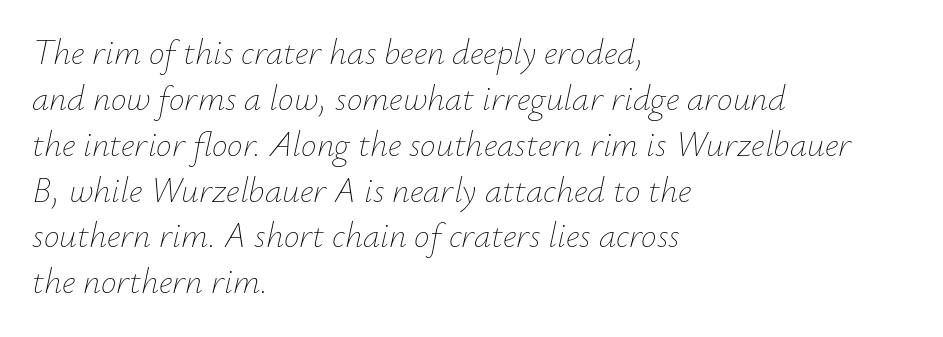
Q: Is the text bold? A: No.
Q: Is the text italic (slanted)? A: Yes, it leans right by about 12 degrees.
Q: Is the text underlined? A: No.
Q: How is the paragraph aligned? A: Left-aligned.
Q: Is the spacing between letters normal or unusually wide? A: Normal.
Q: Is the spacing between lines tight, normal or loose? A: Normal.
Q: Width (condensed, normal, or wide)? A: Normal.
Q: Stroke contrast? A: Low.
Q: x-height? A: Small.
Q: Monospaced? A: No.
